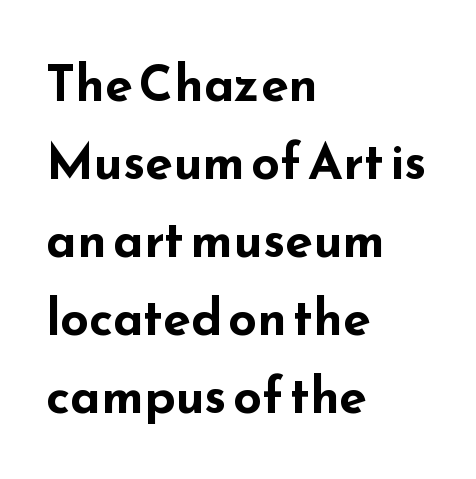
The image shows 50 px bold, wide sans-serif type, upright; set left-aligned, normal line spacing (1.56x), normal letter spacing, not underlined; low stroke contrast and a small x-height.
